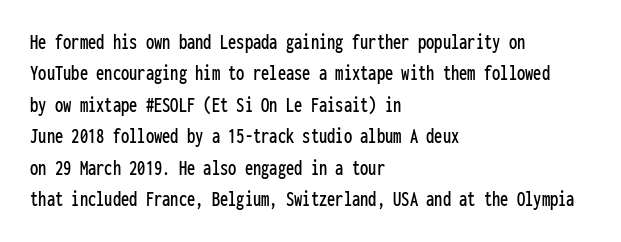
Quick note: underline off. Interline gaps are of average width in this sample. Notice how the stems are strictly vertical — no italics here. How are the letters spaced? Ordinarily, with no added tracking. The lines are quadded left.
